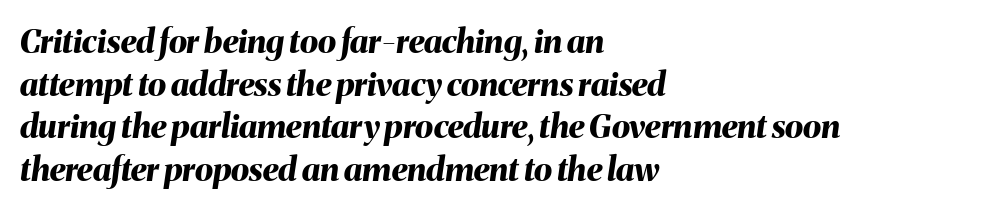
The rendering anchors every line to the left-hand side. Does extra space separate the letters? No, they use regular spacing. These lines are rendered in a variable-pitch font. These lines were composed using italics.
